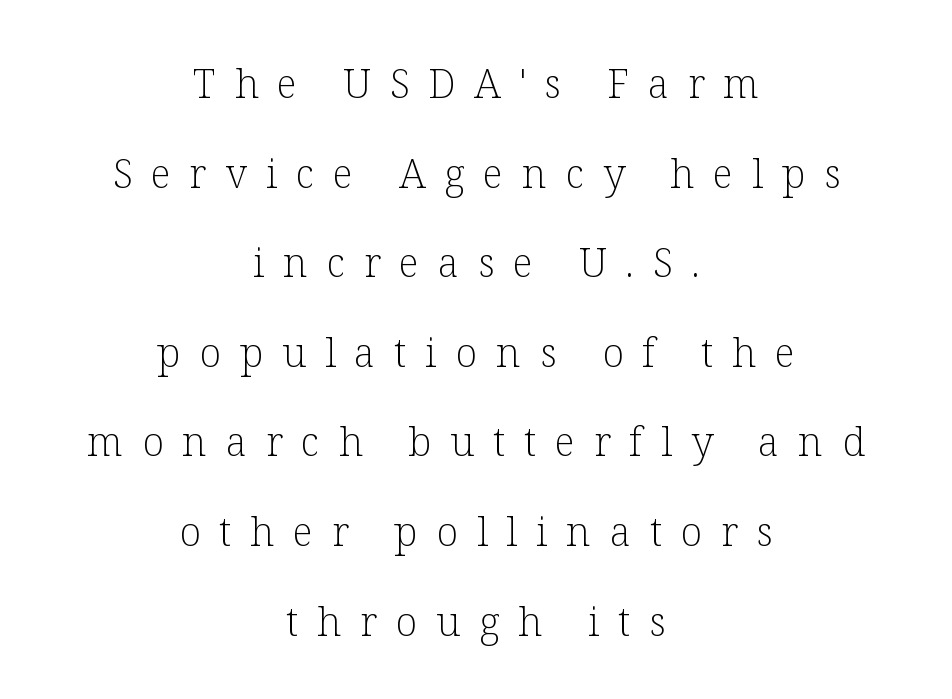
The image shows 40 px light serif type, upright; set centered, loose line spacing (2.24x), unusually wide letter spacing (+0.47 em), not underlined; low stroke contrast and a medium x-height.
